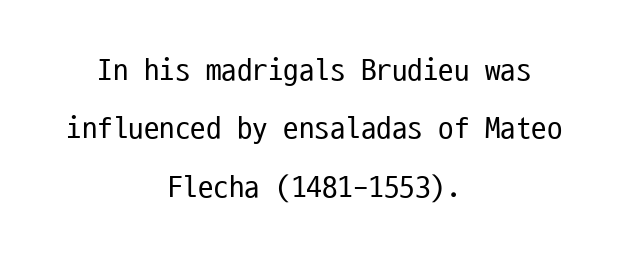
The image shows 31 px regular-weight, condensed sans-serif type, upright, monospaced; set centered, line spacing 1.88x, normal letter spacing, not underlined; low stroke contrast and a medium x-height.
